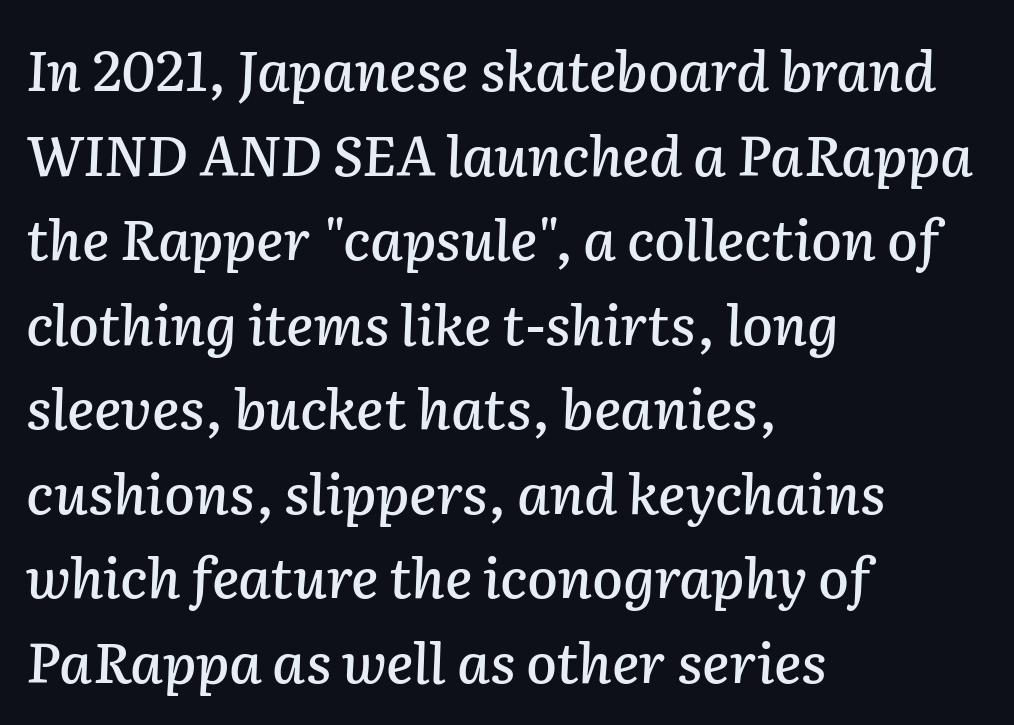
Q: Is the text italic (slanted)? A: Yes, it leans right by about 2 degrees.
Q: Is the text underlined? A: No.
Q: How is the paragraph aligned? A: Left-aligned.
Q: Is the spacing between letters normal or unusually wide? A: Normal.
Q: Is the spacing between lines tight, normal or loose? A: Normal.
Q: Width (condensed, normal, or wide)? A: Normal.
Q: Stroke contrast? A: Low.
Q: x-height? A: Medium.
Q: Monospaced? A: No.
